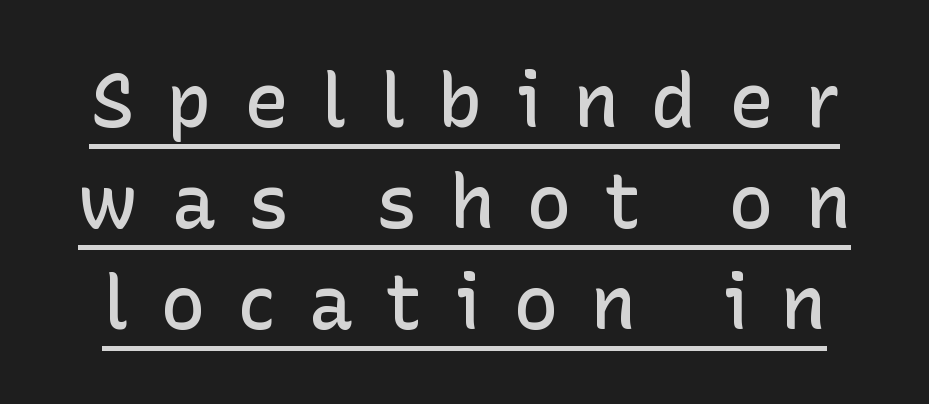
The image shows 75 px semibold sans-serif type, upright; set normal line spacing (1.35x), unusually wide letter spacing (+0.43 em), underlined; low stroke contrast and a medium x-height.
